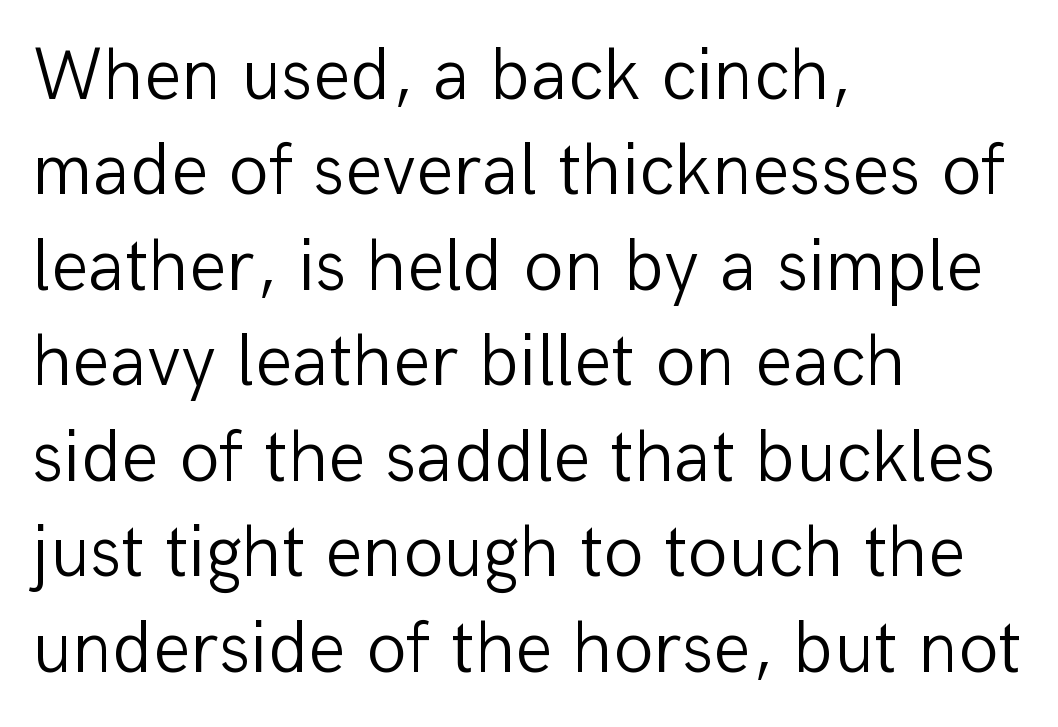
{"serif": "no", "italic": "no", "bold": "no", "weight": "light", "width": "normal", "stroke_contrast": "low", "x_height": "medium", "monospaced": "no", "underline": "no", "align": "left", "line_spacing": "normal", "line_spacing_ratio": 1.29, "letter_spacing": "normal", "letter_spacing_em": 0.0, "glyph_px": 74}
